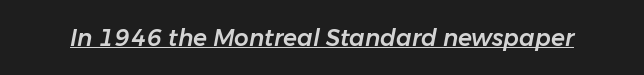
Every word sits above its own underline. This rendering leaves character spacing at its baseline value. Style check: oblique.
